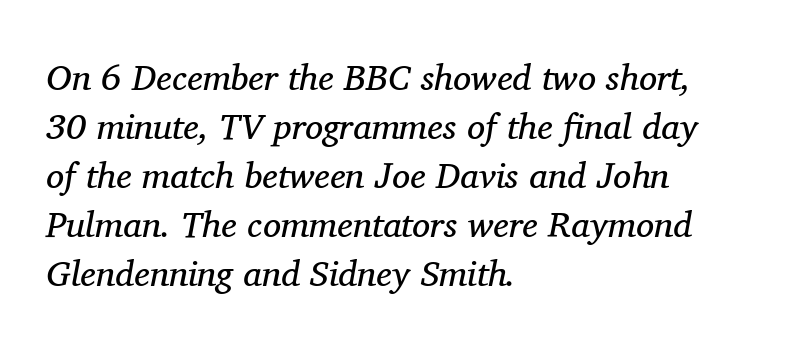
The image shows 36 px regular-weight serif type, italic (leaning right); set left-aligned, normal line spacing (1.36x), normal letter spacing, not underlined; medium stroke contrast and a medium x-height.
